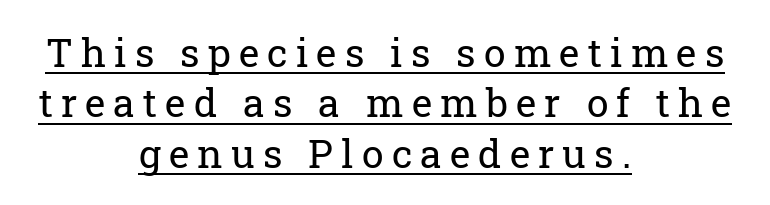
Do the characters align in a grid? No, the font is proportional. Honestly, the row spacing looks completely unremarkable. Somebody hit Ctrl+U on this one — the words are underlined. This sample is center-justified, so both line endings float freely. Stroke thickness stays within the range of a standard reading face or lighter.
